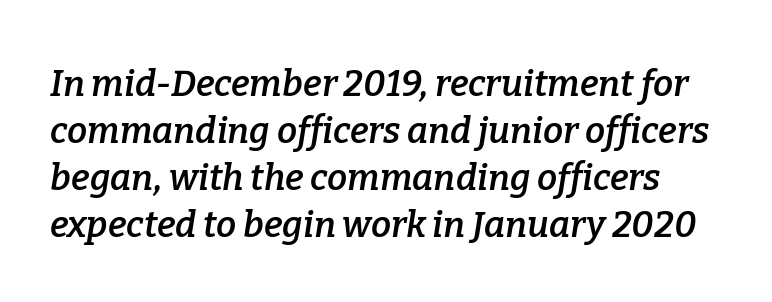
{"serif": "yes", "italic": "yes", "lean": "right", "slant_degrees": 9, "bold": "semi", "weight": "semibold", "width": "normal", "stroke_contrast": "low", "x_height": "medium", "monospaced": "no", "underline": "no", "line_spacing": "normal", "line_spacing_ratio": 1.31, "letter_spacing": "normal", "letter_spacing_em": 0.0, "glyph_px": 36}
